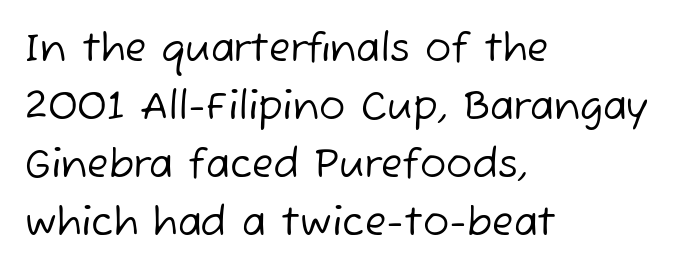
{"serif": "no", "bold": "no", "weight": "regular", "width": "normal", "stroke_contrast": "low", "x_height": "medium", "monospaced": "no", "underline": "no", "align": "left", "line_spacing": "normal", "line_spacing_ratio": 1.49, "letter_spacing": "normal", "letter_spacing_em": 0.0, "glyph_px": 39}
